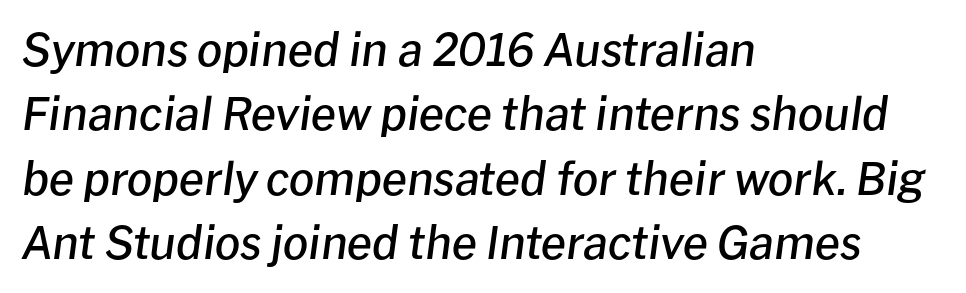
{"italic": "yes", "lean": "right", "slant_degrees": 8, "bold": "semi", "weight": "semibold", "width": "normal", "stroke_contrast": "low", "x_height": "medium", "monospaced": "no", "underline": "no", "align": "left", "line_spacing": "normal", "line_spacing_ratio": 1.43, "letter_spacing": "normal", "letter_spacing_em": 0.0, "glyph_px": 45}
